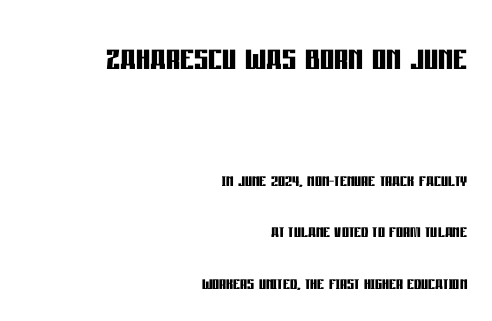
Honestly, the rows look like they've been pulled way apart. This is the regular roman posture of the typeface. Observe the absence of serifs on each vertical stroke in this sample. Size hierarchy here favors the leading block over the trailing one. What stands out about the letter spacing? Nothing — it is the standard amount. Notice how the passage keeps a crisp vertical edge on the right only.
